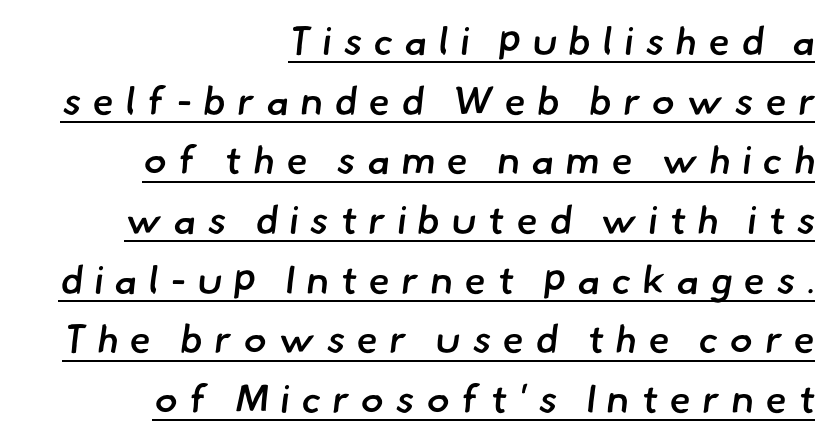
Underlining? Definitely there. A student would call this right alignment; a typographer would say flush right, rag left. Varying glyph widths throughout — classic text-font behaviour. The rendering uses a moderate line-height, typical for paragraphs.
